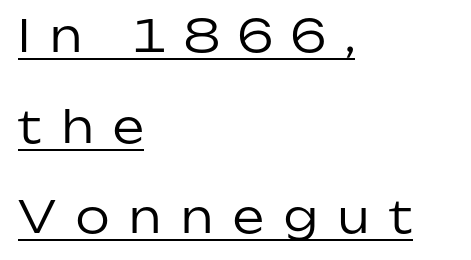
The image shows 44 px regular-weight sans-serif type, upright; set left-aligned, loose line spacing (2.06x), unusually wide letter spacing (+0.46 em), underlined; low stroke contrast and a medium x-height.
